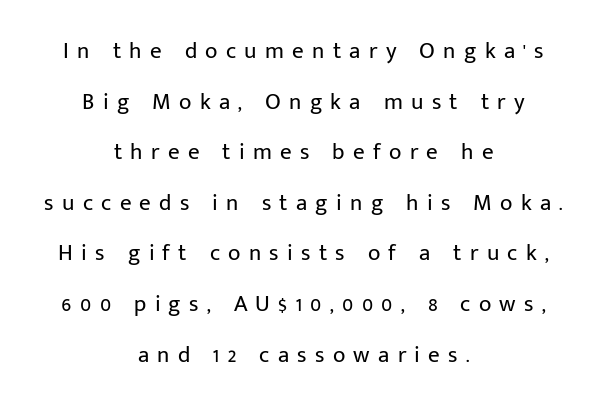
Honestly, there is no underline to notice here at all. Tall strokes in this sample are plumb rather than angled. These lines are centered, leaving both edges ragged. Summary of vertical rhythm: relaxed, with wide interline spacing. The face used here is rendered with a markedly widened letterfit.
